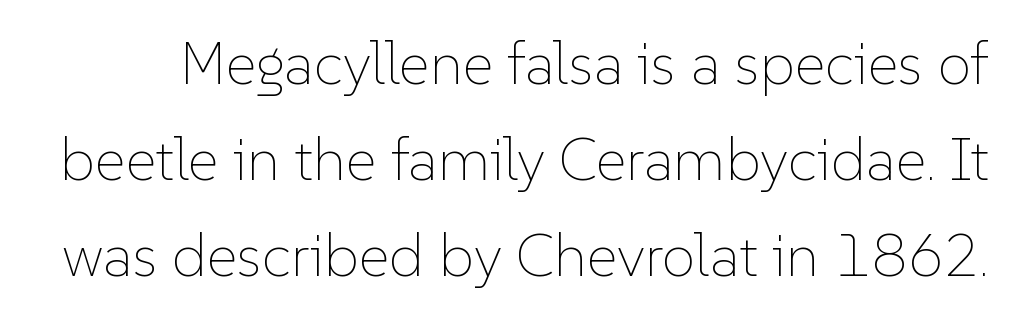
{"italic": "no", "bold": "no", "weight": "thin", "width": "normal", "stroke_contrast": "low", "x_height": "medium", "monospaced": "no", "underline": "no", "line_spacing": "normal", "line_spacing_ratio": 1.6, "letter_spacing": "normal", "letter_spacing_em": 0.0, "glyph_px": 60}
